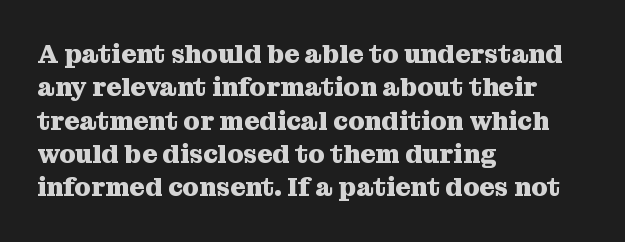
{"italic": "no", "bold": "yes", "underline": "no", "align": "left", "line_spacing": "normal", "line_spacing_ratio": 1.28, "letter_spacing": "normal", "letter_spacing_em": 0.0, "glyph_px": 26}
